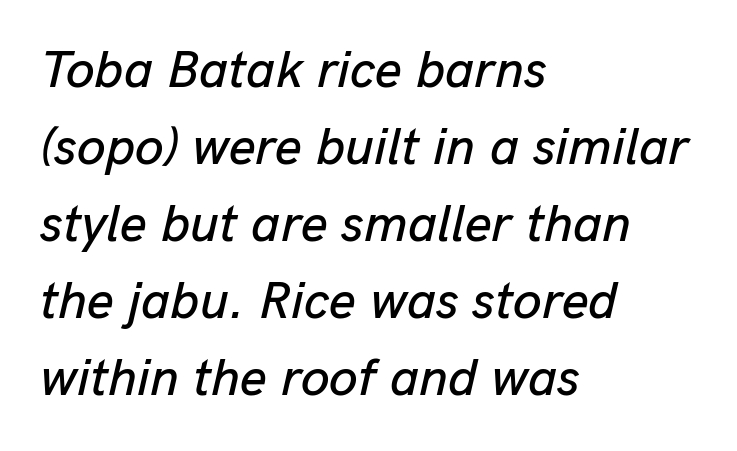
Students, note that the glyphs here touch the page at normal intervals. The face used here has a pronounced slope to its letters. The gap between lines stays unmarked. Visually the block forms a straight wall on the left and a jagged coastline on the right. Think of a printed novel: that variable character pitch is what you see here. The block of text has a typical density, with ordinary space between rows.
